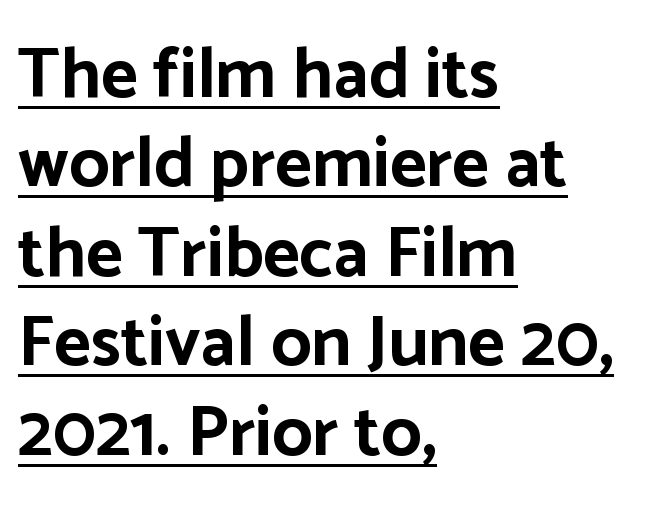
{"serif": "no", "italic": "no", "bold": "yes", "weight": "bold", "width": "normal", "stroke_contrast": "low", "x_height": "medium", "monospaced": "no", "underline": "yes", "align": "left", "line_spacing": "normal", "line_spacing_ratio": 1.26, "letter_spacing": "normal", "letter_spacing_em": 0.0, "glyph_px": 71}
